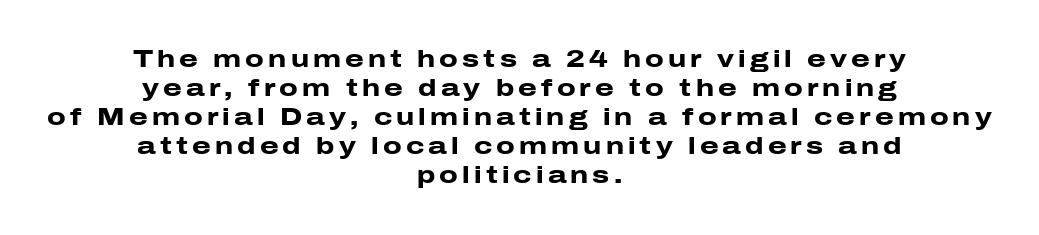
{"italic": "no", "bold": "yes", "underline": "no", "align": "center", "line_spacing_ratio": 1.21, "glyph_px": 24}
